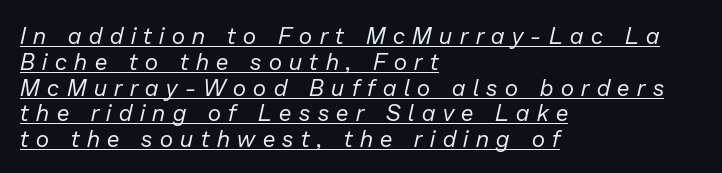
{"italic": "yes", "lean": "right", "slant_degrees": 13, "bold": "no", "underline": "yes", "align": "left", "line_spacing": "tight", "line_spacing_ratio": 1.12, "letter_spacing": "wide", "letter_spacing_em": 0.33, "glyph_px": 23}
